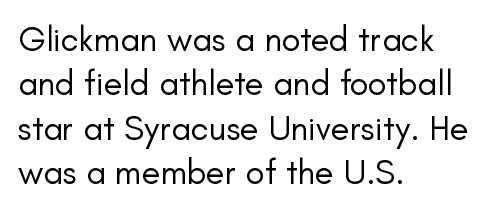
Q: Is the text bold? A: No.
Q: Is the text italic (slanted)? A: No, it is upright.
Q: Is the typeface a serif or a sans-serif typeface? A: Sans-serif.
Q: Is the text underlined? A: No.
Q: How is the paragraph aligned? A: Left-aligned.
Q: Is the spacing between letters normal or unusually wide? A: Normal.
Q: Is the spacing between lines tight, normal or loose? A: Normal.
Q: Width (condensed, normal, or wide)? A: Normal.
Q: Stroke contrast? A: Low.
Q: x-height? A: Small.
Q: Monospaced? A: No.
